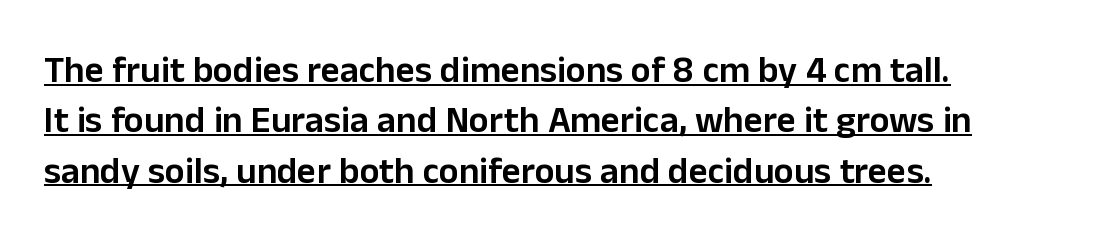
The image shows 37 px semibold sans-serif type, upright; set left-aligned, normal line spacing (1.36x), normal letter spacing, underlined; low stroke contrast and a medium x-height.
